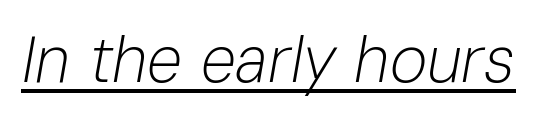
Q: Is the text bold? A: No.
Q: Is the text italic (slanted)? A: Yes, it leans right by about 10 degrees.
Q: Is the text underlined? A: Yes.
Q: Is the spacing between letters normal or unusually wide? A: Normal.
Q: Width (condensed, normal, or wide)? A: Normal.
Q: Stroke contrast? A: Low.
Q: x-height? A: Medium.
Q: Monospaced? A: No.
